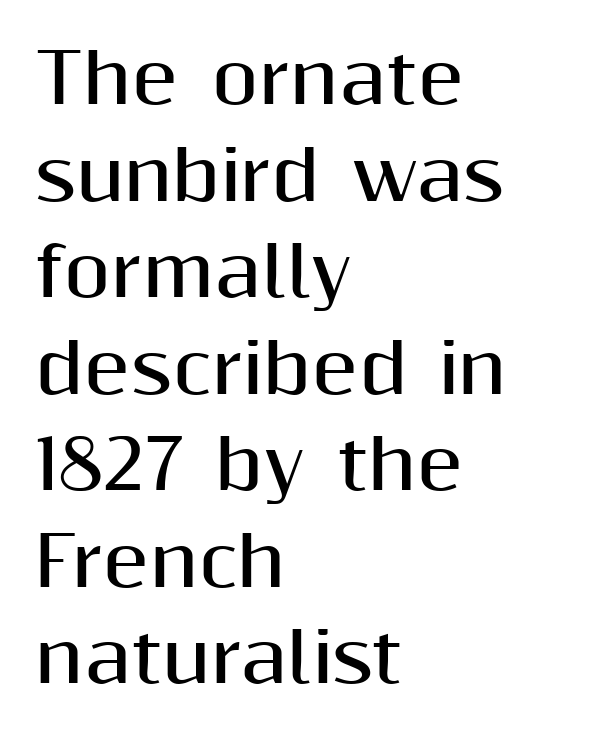
The lettering stays uniformly vertical, giving the passage a roman look. This is heavy type, rendered in bold. Letterform terminals end flat and unadorned throughout the passage. Looks like regular typesetting: each glyph gets only the width it needs. Quick note: underline off. This sample is left-justified, so line endings fall wherever the words run out.
